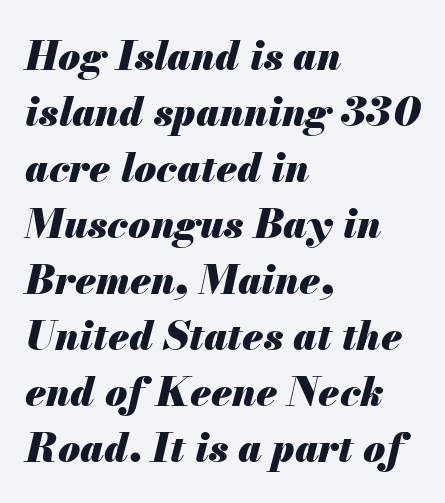
The image shows 40 px heavy type, italic (leaning right); set left-aligned, normal line spacing (1.4x), normal letter spacing, not underlined; medium stroke contrast and a small x-height.
